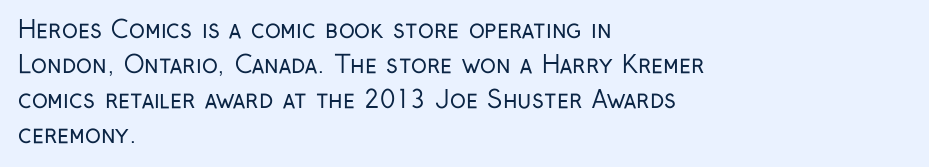
The image shows 24 px text type, upright; set left-aligned, normal line spacing (1.46x), normal letter spacing, not underlined.
